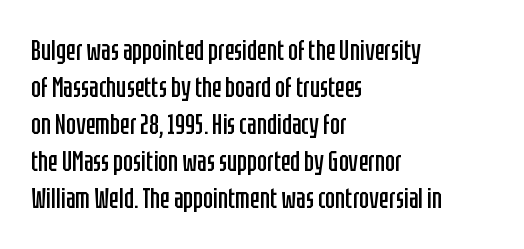
Q: Is the text bold? A: No.
Q: Is the text italic (slanted)? A: No, it is upright.
Q: Is the typeface a serif or a sans-serif typeface? A: Sans-serif.
Q: Is the text underlined? A: No.
Q: How is the paragraph aligned? A: Left-aligned.
Q: Is the spacing between letters normal or unusually wide? A: Normal.
Q: Is the spacing between lines tight, normal or loose? A: Normal.
Q: Width (condensed, normal, or wide)? A: Condensed.
Q: Stroke contrast? A: Low.
Q: x-height? A: Large.
Q: Monospaced? A: No.
